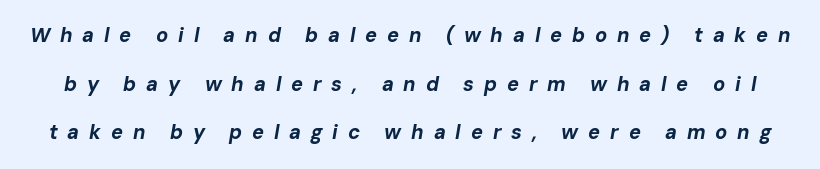
Q: Is the text bold? A: Yes.
Q: Is the text italic (slanted)? A: Yes, it leans right by about 10 degrees.
Q: Is the text underlined? A: No.
Q: Is the spacing between letters normal or unusually wide? A: Unusually wide.
Q: Is the spacing between lines tight, normal or loose? A: Loose.
